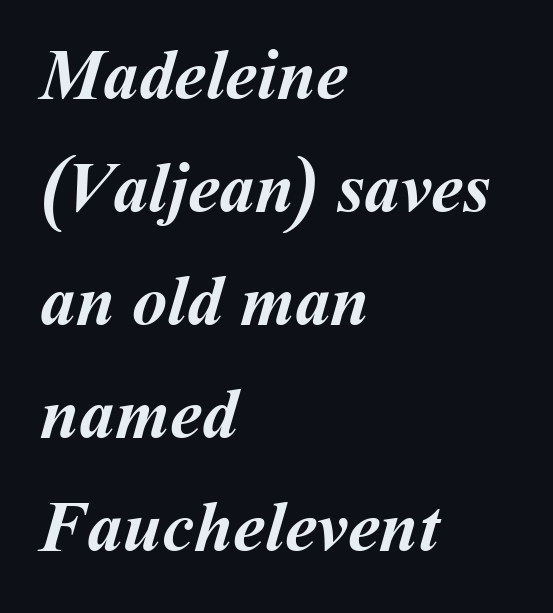
This sample has the flowing, uneven cadence of proportional lettering. Plain, unruled lines of type. Tracking value appears to be zero — textbook default spacing. Caption: bold face, heavy strokes. Reading down the block, your eye returns to a fixed left position each line.
